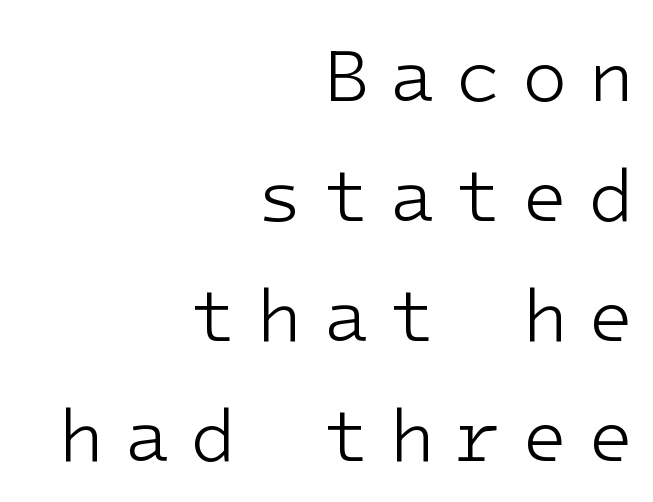
{"serif": "no", "italic": "no", "bold": "no", "weight": "light", "width": "normal", "stroke_contrast": "low", "x_height": "medium", "monospaced": "yes", "underline": "no", "align": "right", "line_spacing": "normal", "line_spacing_ratio": 1.6, "letter_spacing": "wide", "letter_spacing_em": 0.27, "glyph_px": 75}
